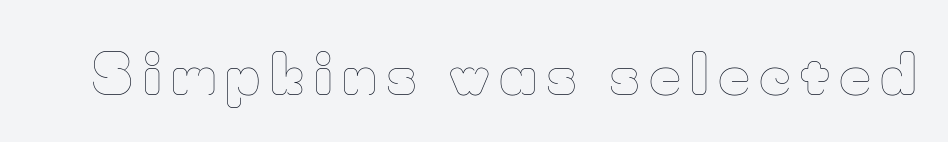
Q: Is the text bold? A: No.
Q: Is the text italic (slanted)? A: No, it is upright.
Q: Is the text underlined? A: No.
Q: Width (condensed, normal, or wide)? A: Normal.
Q: Stroke contrast? A: Low.
Q: x-height? A: Small.
Q: Monospaced? A: No.
